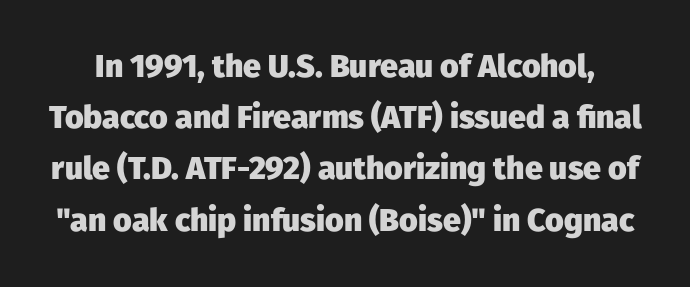
Q: Is the text bold? A: Yes.
Q: Is the text italic (slanted)? A: No, it is upright.
Q: Is the typeface a serif or a sans-serif typeface? A: Sans-serif.
Q: Is the text underlined? A: No.
Q: Is the spacing between letters normal or unusually wide? A: Normal.
Q: Is the spacing between lines tight, normal or loose? A: Normal.
Q: Width (condensed, normal, or wide)? A: Normal.
Q: Stroke contrast? A: Low.
Q: x-height? A: Medium.
Q: Monospaced? A: No.
